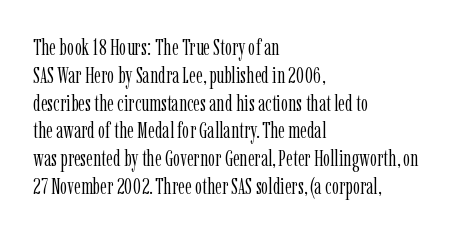
The image shows 23 px text type, upright; set left-aligned, line spacing 1.21x, normal letter spacing, not underlined.
